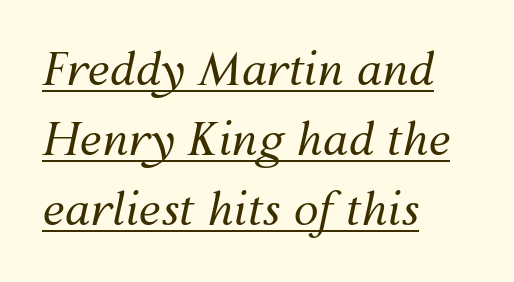
The image shows 45 px regular-weight type, italic (leaning right); set left-aligned, normal line spacing (1.56x), normal letter spacing, underlined; medium stroke contrast and a medium x-height.
